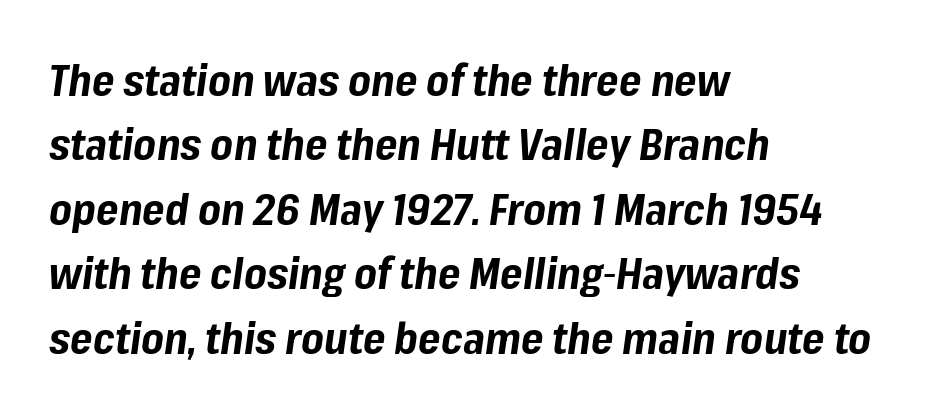
Quick note: italic. Visually the block forms a straight wall on the left and a jagged coastline on the right. The designer left line spacing at the default. Check the space under the baseline: it is left empty. The tracking reads as untouched default to a designer's eye.
